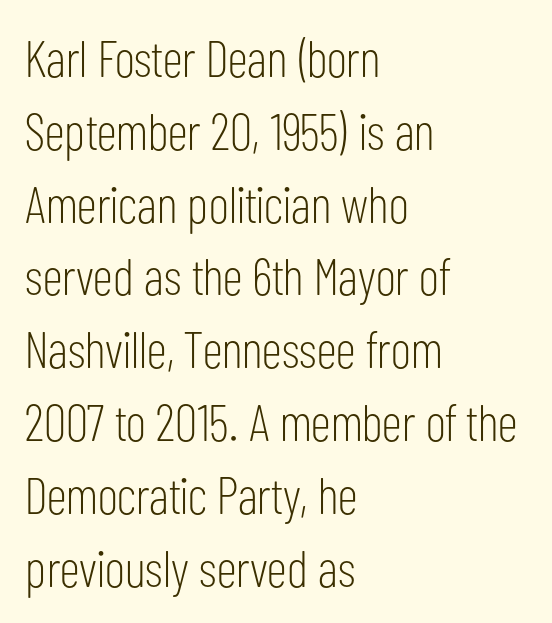
Q: Is the text bold? A: No.
Q: Is the text italic (slanted)? A: No, it is upright.
Q: Is the typeface a serif or a sans-serif typeface? A: Sans-serif.
Q: Is the text underlined? A: No.
Q: How is the paragraph aligned? A: Left-aligned.
Q: Is the spacing between letters normal or unusually wide? A: Normal.
Q: Is the spacing between lines tight, normal or loose? A: Normal.
Q: Width (condensed, normal, or wide)? A: Condensed.
Q: Stroke contrast? A: Low.
Q: x-height? A: Medium.
Q: Monospaced? A: No.
